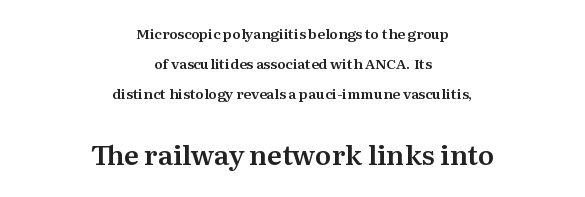
The image shows 27 px text type, upright; set centered, loose line spacing (2.14x), normal letter spacing, not underlined; the second (bottom) block is 1.93x larger.
